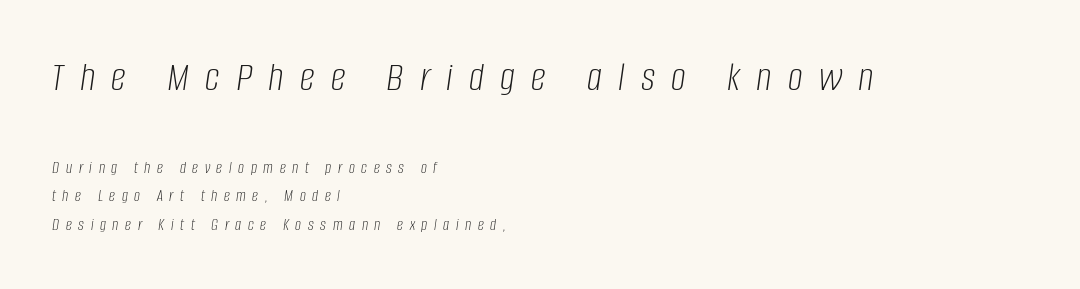
{"italic": "yes", "lean": "right", "slant_degrees": 8, "bold": "no", "weight": "light", "width": "condensed", "stroke_contrast": "low", "x_height": "large", "monospaced": "no", "underline": "no", "align": "left", "line_spacing": "normal", "line_spacing_ratio": 1.69, "letter_spacing": "wide", "letter_spacing_em": 0.39, "larger_block": "first", "size_ratio": 2.47, "glyph_px": 42}
